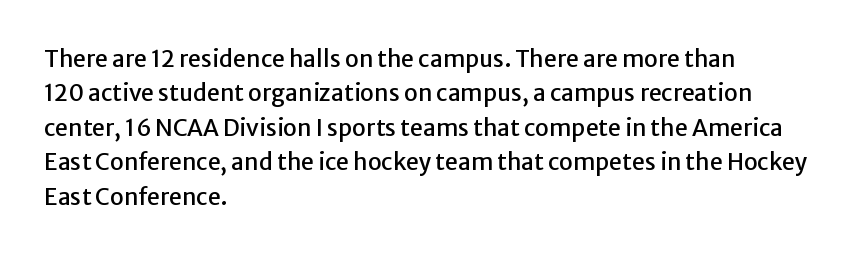
Q: Is the text italic (slanted)? A: No, it is upright.
Q: Is the text underlined? A: No.
Q: How is the paragraph aligned? A: Left-aligned.
Q: Is the spacing between letters normal or unusually wide? A: Normal.
Q: Is the spacing between lines tight, normal or loose? A: Normal.
